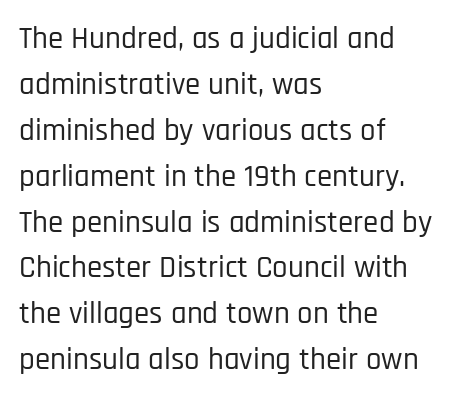
{"serif": "no", "italic": "no", "width": "condensed", "stroke_contrast": "low", "x_height": "large", "monospaced": "no", "underline": "no", "align": "left", "line_spacing": "normal", "line_spacing_ratio": 1.48, "letter_spacing": "normal", "letter_spacing_em": 0.0, "glyph_px": 31}
